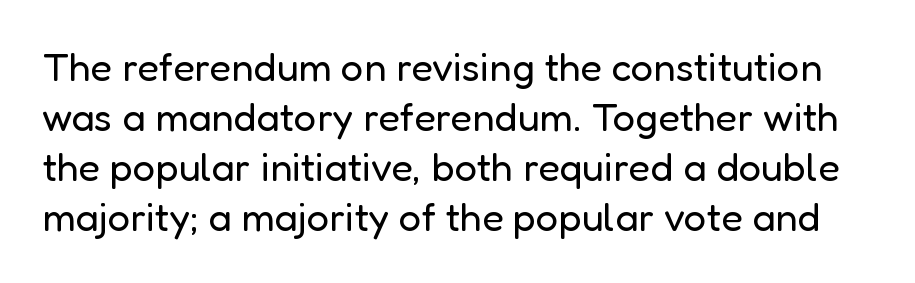
The image shows 40 px regular-weight sans-serif type, upright; set normal line spacing (1.25x), normal letter spacing, not underlined; low stroke contrast and a medium x-height.
